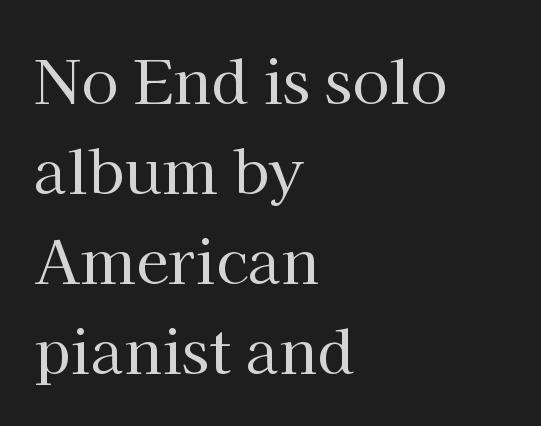
Leading matches the norm, producing a regular column. The font family rendered here belongs to the serif group. The letters sit at their default tracking, neither squeezed nor spread. These lines are rendered in a variable-pitch font. You can tell it's not italic because the verticals are truly vertical. Underline: absent.
